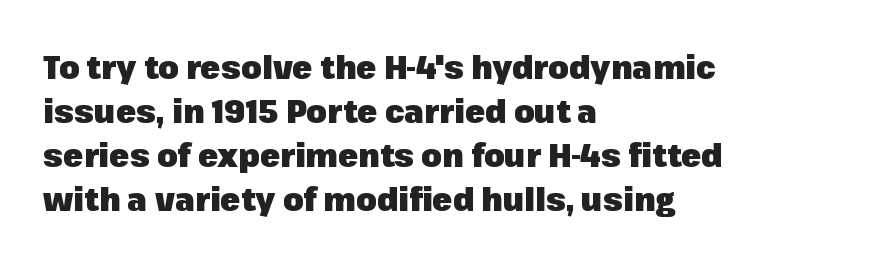
{"serif": "no", "italic": "no", "bold": "yes", "weight": "heavy", "width": "normal", "stroke_contrast": "low", "x_height": "medium", "monospaced": "no", "underline": "no", "align": "left", "line_spacing": "normal", "line_spacing_ratio": 1.33, "letter_spacing": "normal", "letter_spacing_em": 0.0, "glyph_px": 33}
